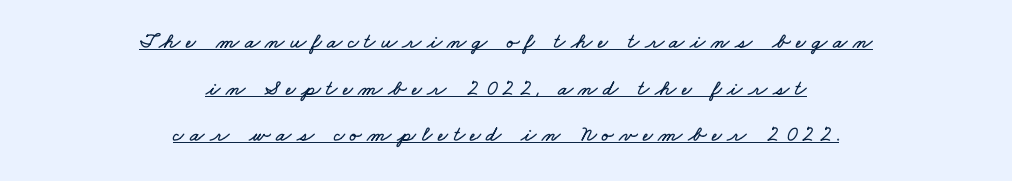
{"underline": "yes", "align": "center", "line_spacing": "loose", "line_spacing_ratio": 2.12, "letter_spacing": "wide", "letter_spacing_em": 0.25, "glyph_px": 22}
